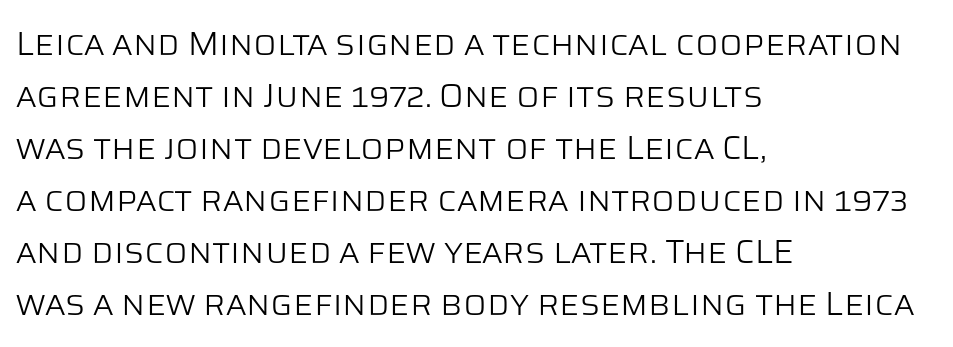
The image shows 34 px light sans-serif type, upright; set left-aligned, normal line spacing (1.53x), normal letter spacing, not underlined; low stroke contrast and a large x-height.
